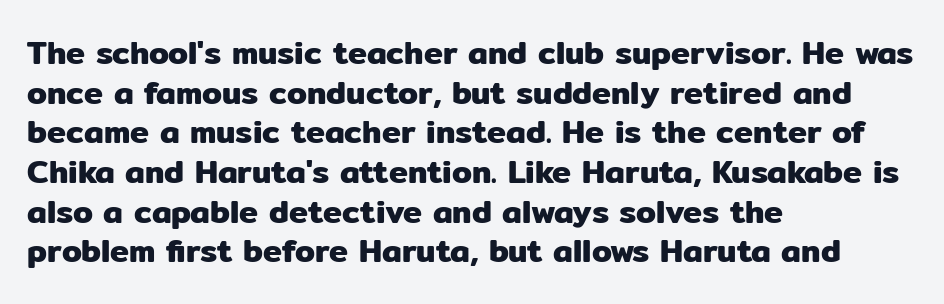
{"serif": "no", "italic": "no", "width": "normal", "stroke_contrast": "low", "x_height": "medium", "monospaced": "no", "underline": "no", "align": "left", "line_spacing_ratio": 1.24, "letter_spacing": "normal", "letter_spacing_em": 0.0, "glyph_px": 32}
